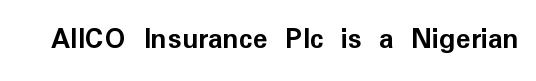
The image shows 31 px semibold sans-serif type, upright; set normal letter spacing, not underlined; low stroke contrast and a medium x-height.
